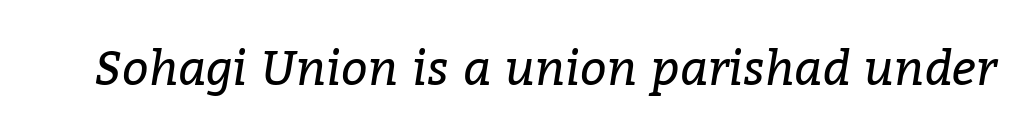
The image shows 47 px regular-weight serif type, italic (leaning right); set normal letter spacing, not underlined; low stroke contrast and a medium x-height.
